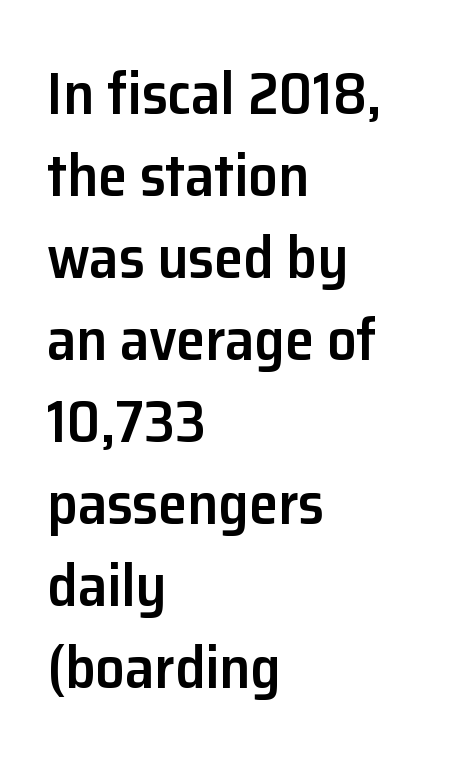
Serif or sans? Sans — the stroke terminals are bare. Leading: standard. The passage is arranged the way most books set body copy — flush left. Italic? Not at all — the glyphs are vertical. Letter spacing: default. Emphasis by weight is partial: semibold.
